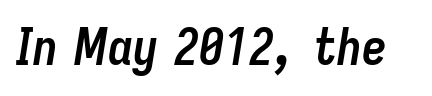
Q: Is the text bold? A: Yes.
Q: Is the text italic (slanted)? A: Yes, it leans right by about 9 degrees.
Q: Is the text underlined? A: No.
Q: Is the spacing between letters normal or unusually wide? A: Normal.
Q: Width (condensed, normal, or wide)? A: Condensed.
Q: Stroke contrast? A: Low.
Q: x-height? A: Medium.
Q: Monospaced? A: No.
